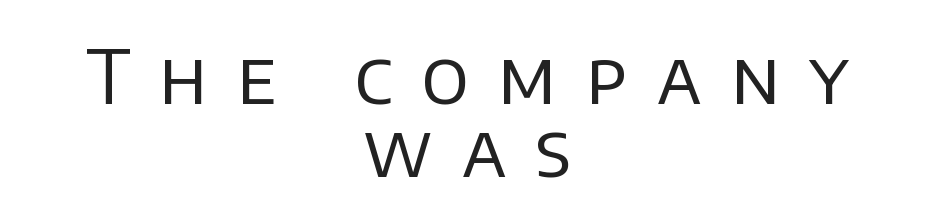
Q: Is the text bold? A: No.
Q: Is the text italic (slanted)? A: No, it is upright.
Q: Is the typeface a serif or a sans-serif typeface? A: Sans-serif.
Q: Is the text underlined? A: No.
Q: How is the paragraph aligned? A: Centered.
Q: Is the spacing between letters normal or unusually wide? A: Unusually wide.
Q: Is the spacing between lines tight, normal or loose? A: Tight.
Q: Width (condensed, normal, or wide)? A: Normal.
Q: Stroke contrast? A: Low.
Q: x-height? A: Large.
Q: Monospaced? A: No.
